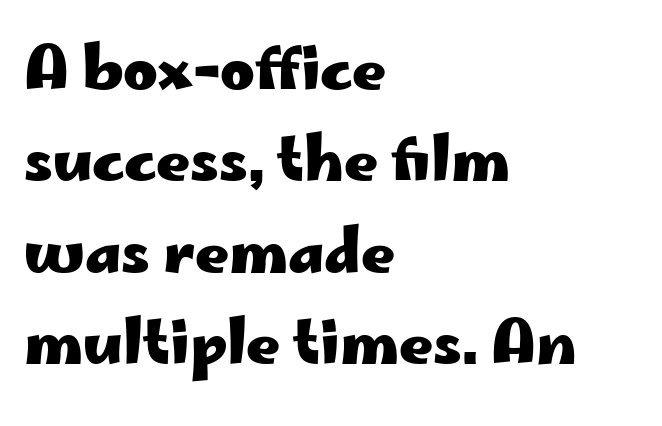
The image shows 59 px heavy, wide sans-serif type, upright; set left-aligned, normal line spacing (1.55x), normal letter spacing, not underlined; low stroke contrast and a small x-height.
